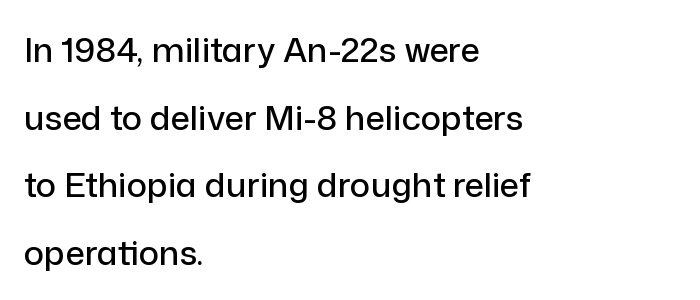
Q: Is the text italic (slanted)? A: No, it is upright.
Q: Is the typeface a serif or a sans-serif typeface? A: Sans-serif.
Q: Is the text underlined? A: No.
Q: How is the paragraph aligned? A: Left-aligned.
Q: Is the spacing between letters normal or unusually wide? A: Normal.
Q: Is the spacing between lines tight, normal or loose? A: Loose.
Q: Width (condensed, normal, or wide)? A: Normal.
Q: Stroke contrast? A: Low.
Q: x-height? A: Medium.
Q: Monospaced? A: No.
